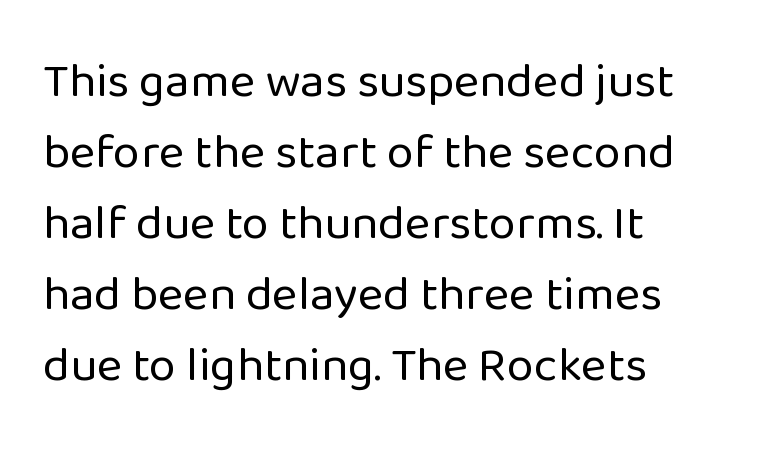
The image shows 49 px regular-weight sans-serif type, upright; set left-aligned, normal line spacing (1.45x), normal letter spacing, not underlined; low stroke contrast and a medium x-height.
